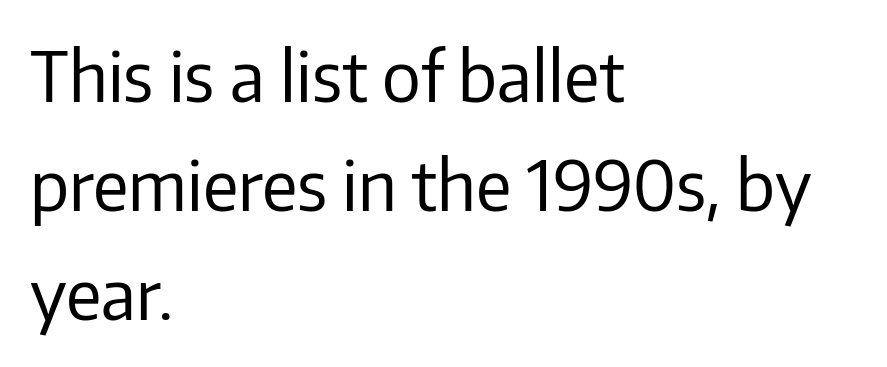
The image shows 69 px regular-weight sans-serif type, upright; set left-aligned, normal line spacing (1.58x), normal letter spacing, not underlined; low stroke contrast and a medium x-height.
